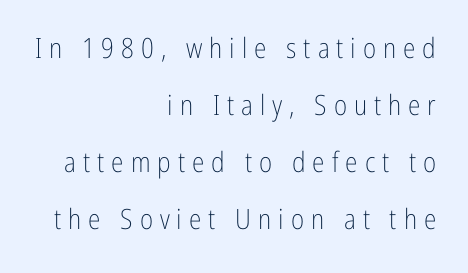
{"serif": "no", "italic": "no", "bold": "no", "weight": "light", "width": "condensed", "stroke_contrast": "low", "x_height": "medium", "monospaced": "no", "underline": "no", "align": "right", "line_spacing": "loose", "line_spacing_ratio": 2.03, "letter_spacing": "wide", "letter_spacing_em": 0.25, "glyph_px": 28}
